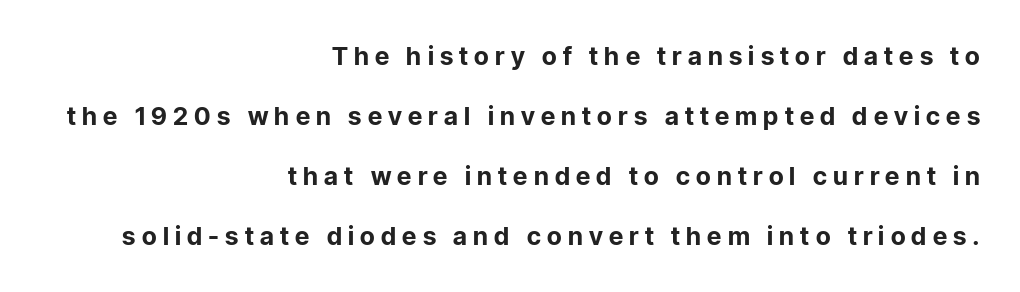
Each row of text sits above clean, open space. Line spacing here is loose. Thick stems and heavy bowls — unmistakably bold. Glyph-to-glyph distance is far greater than everyday printed text. The specimen reads as upright at a glance.
